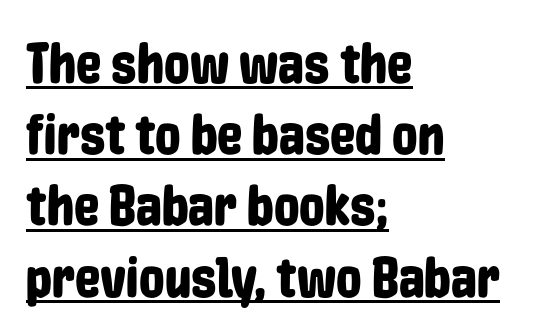
Q: Is the text italic (slanted)? A: No, it is upright.
Q: Is the typeface a serif or a sans-serif typeface? A: Sans-serif.
Q: Is the text underlined? A: Yes.
Q: How is the paragraph aligned? A: Left-aligned.
Q: Is the spacing between letters normal or unusually wide? A: Normal.
Q: Is the spacing between lines tight, normal or loose? A: Normal.
Q: Width (condensed, normal, or wide)? A: Condensed.
Q: Stroke contrast? A: Low.
Q: x-height? A: Medium.
Q: Monospaced? A: No.
